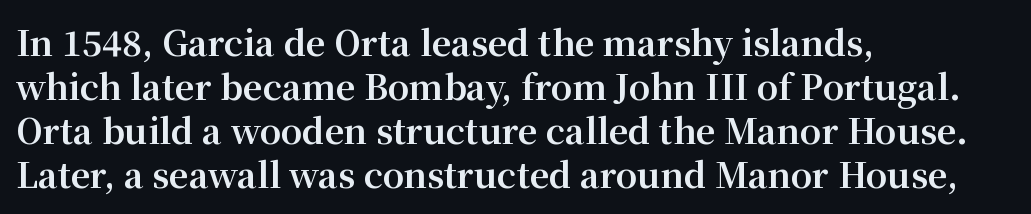
Glyph-to-glyph distance matches everyday printed text. The text was rendered using a seriffed face with decorative stroke endings. Regular leading. The passage shown is typed in a proportional face where columns would drift. Rendered with straight, roman letterforms. Caption: multi-line text, flush left, ragged right.
